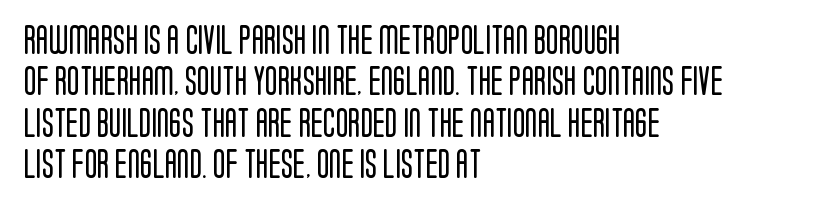
Q: Is the text bold? A: No.
Q: Is the text italic (slanted)? A: No, it is upright.
Q: Is the typeface a serif or a sans-serif typeface? A: Sans-serif.
Q: Is the text underlined? A: No.
Q: How is the paragraph aligned? A: Left-aligned.
Q: Is the spacing between letters normal or unusually wide? A: Normal.
Q: Is the spacing between lines tight, normal or loose? A: Normal.
Q: Width (condensed, normal, or wide)? A: Condensed.
Q: Stroke contrast? A: Low.
Q: x-height? A: Large.
Q: Monospaced? A: No.
